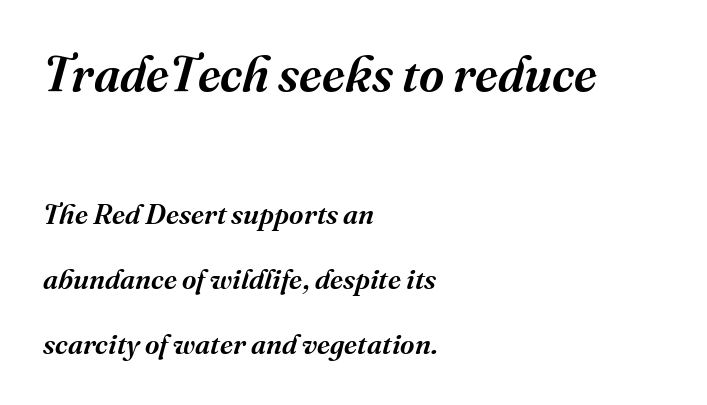
The image shows 49 px semibold serif type, italic (leaning right); set left-aligned, loose line spacing (2.32x), normal letter spacing, not underlined; the first (top) block is 1.75x larger; medium stroke contrast and a medium x-height.
